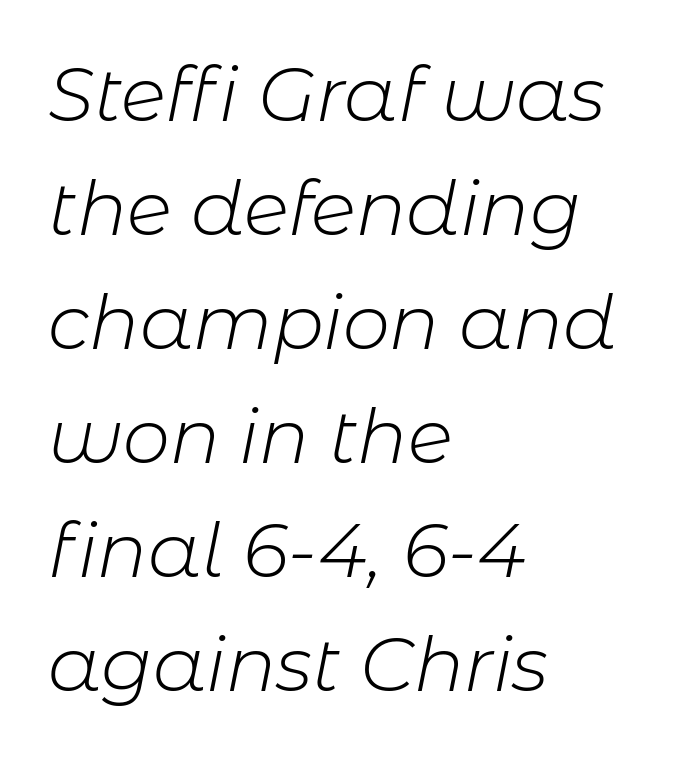
When letters slant like this, we call the style italic. Glyph-to-glyph distance matches everyday printed text. Horizontally, the lines are justified to the leading edge only. You could not count columns in this text — the font is proportionally spaced. Leading: standard.
